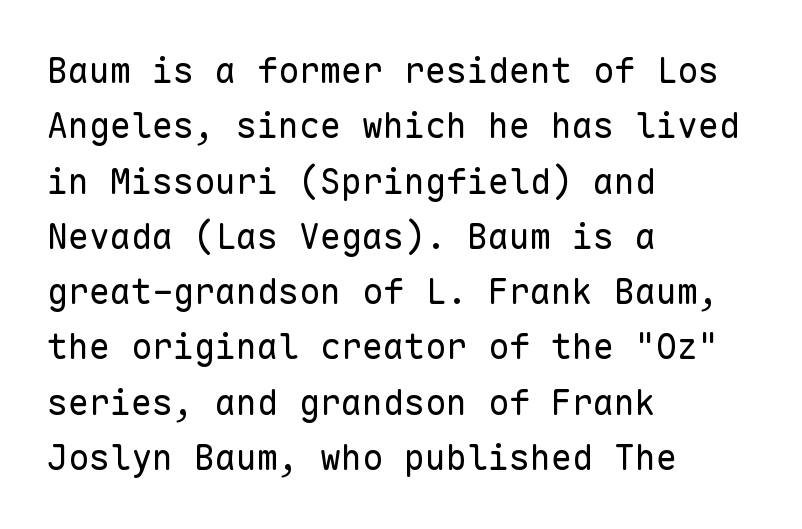
Q: Is the text bold? A: No.
Q: Is the text italic (slanted)? A: No, it is upright.
Q: Is the typeface a serif or a sans-serif typeface? A: Sans-serif.
Q: Is the text underlined? A: No.
Q: How is the paragraph aligned? A: Left-aligned.
Q: Is the spacing between letters normal or unusually wide? A: Normal.
Q: Is the spacing between lines tight, normal or loose? A: Normal.
Q: Width (condensed, normal, or wide)? A: Normal.
Q: Stroke contrast? A: Low.
Q: x-height? A: Medium.
Q: Monospaced? A: Yes.
